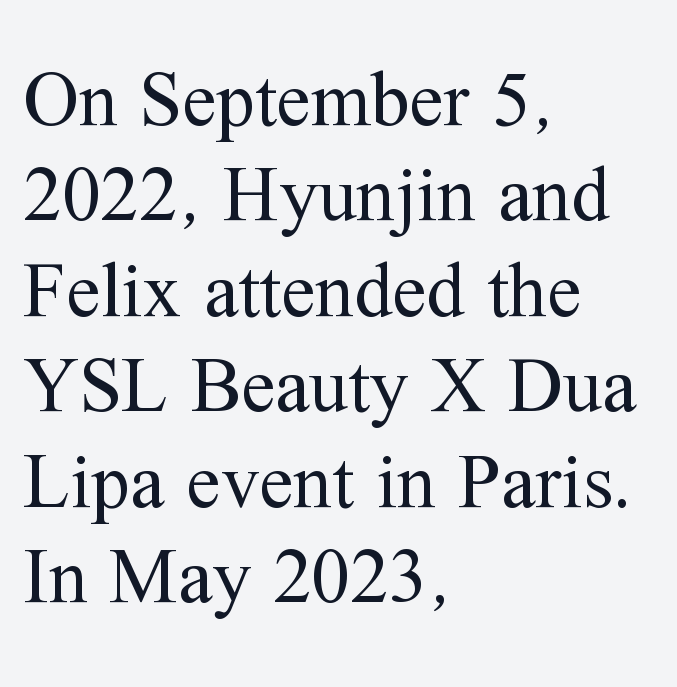
The image shows 77 px regular-weight serif type, upright; set left-aligned, line spacing 1.24x, normal letter spacing, not underlined; medium stroke contrast and a medium x-height.
